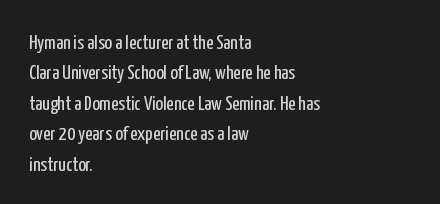
The image shows 20 px text type, upright; set left-aligned, normal line spacing (1.52x), normal letter spacing, not underlined.
